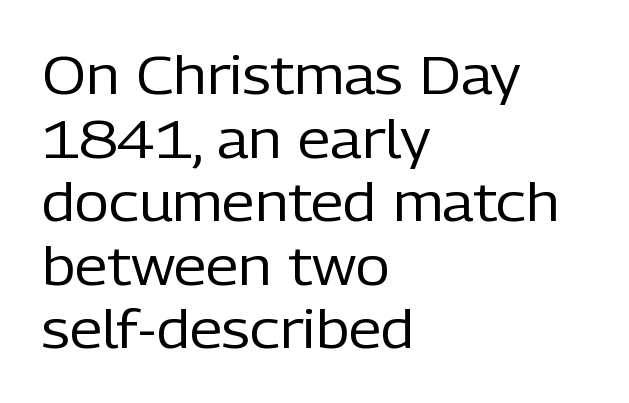
{"serif": "no", "italic": "no", "bold": "no", "weight": "regular", "width": "normal", "stroke_contrast": "low", "x_height": "medium", "monospaced": "no", "underline": "no", "align": "left", "line_spacing_ratio": 1.2, "letter_spacing": "normal", "letter_spacing_em": 0.0, "glyph_px": 53}
